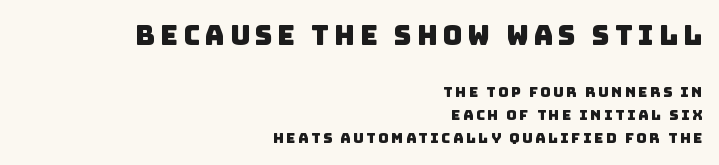
Q: Is the text underlined? A: No.
Q: How is the paragraph aligned? A: Right-aligned.
Q: Is the spacing between lines tight, normal or loose? A: Normal.
Q: Which block of text is set in a larger size, the first (top) or the second (bottom)? A: The first (top) one.
